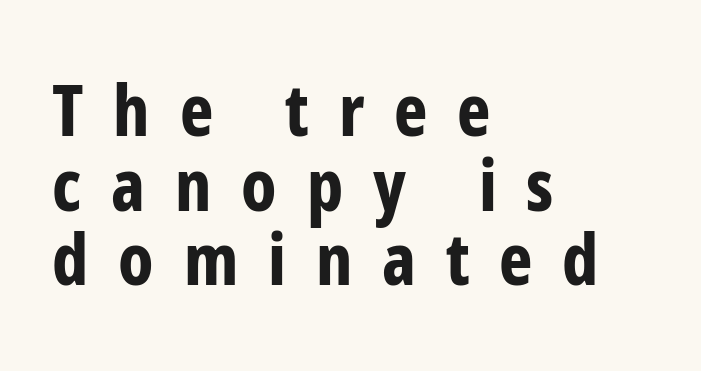
The face used here is a sans, in the tradition of grotesques and geometrics. Tracking here is generous; glyphs stand well apart from one another. Strokes here are thick enough to call this a true bold. Compared with a centered layout, this one pins lines to the left instead.
